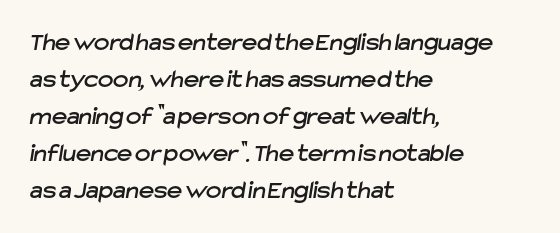
The image shows 26 px text type; set left-aligned, normal line spacing (1.42x), normal letter spacing, not underlined.
